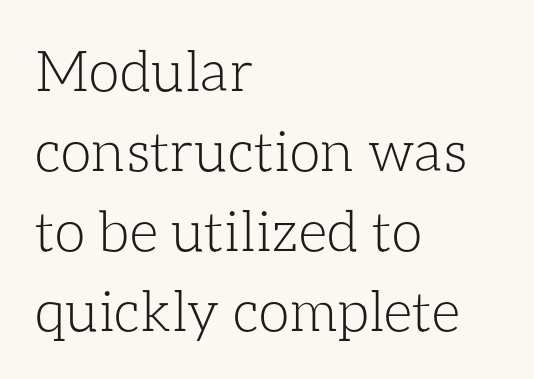
{"italic": "no", "bold": "no", "weight": "light", "width": "normal", "stroke_contrast": "low", "x_height": "medium", "monospaced": "no", "underline": "no", "align": "left", "line_spacing": "normal", "line_spacing_ratio": 1.43, "letter_spacing": "normal", "letter_spacing_em": 0.0, "glyph_px": 56}
